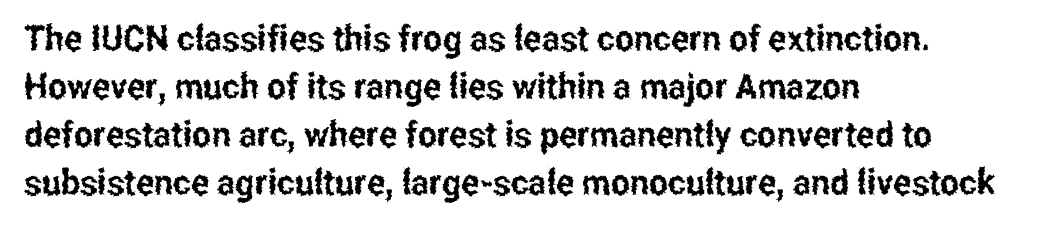
Q: Is the text italic (slanted)? A: No, it is upright.
Q: Is the typeface a serif or a sans-serif typeface? A: Sans-serif.
Q: Is the text underlined? A: No.
Q: How is the paragraph aligned? A: Left-aligned.
Q: Is the spacing between letters normal or unusually wide? A: Normal.
Q: Is the spacing between lines tight, normal or loose? A: Normal.
Q: Width (condensed, normal, or wide)? A: Condensed.
Q: Stroke contrast? A: Low.
Q: x-height? A: Medium.
Q: Monospaced? A: No.
